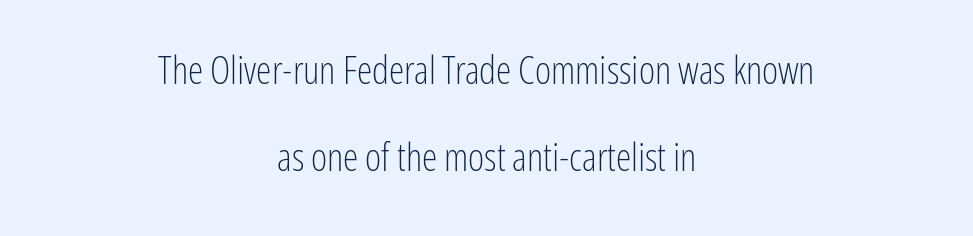
Q: Is the text bold? A: No.
Q: Is the text italic (slanted)? A: No, it is upright.
Q: Is the typeface a serif or a sans-serif typeface? A: Sans-serif.
Q: Is the text underlined? A: No.
Q: How is the paragraph aligned? A: Centered.
Q: Is the spacing between letters normal or unusually wide? A: Normal.
Q: Is the spacing between lines tight, normal or loose? A: Loose.
Q: Width (condensed, normal, or wide)? A: Condensed.
Q: Stroke contrast? A: Low.
Q: x-height? A: Medium.
Q: Monospaced? A: No.
